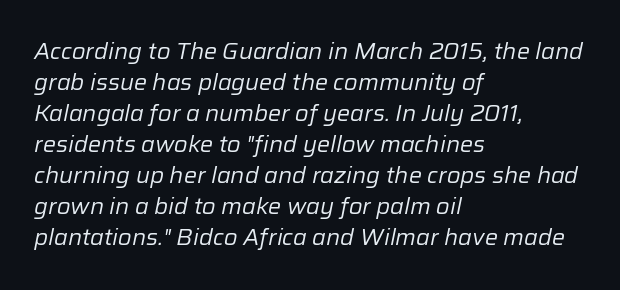
{"italic": "yes", "lean": "right", "slant_degrees": 12, "bold": "no", "underline": "no", "align": "left", "line_spacing": "normal", "line_spacing_ratio": 1.41, "letter_spacing": "normal", "letter_spacing_em": 0.0, "glyph_px": 22}
